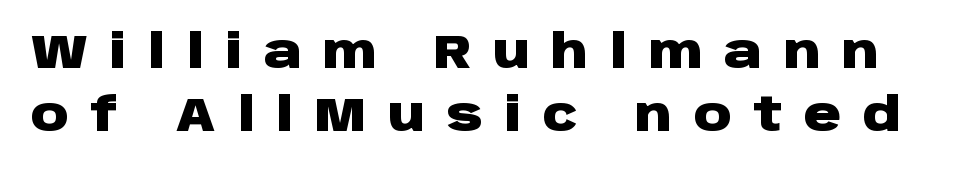
Look at the bottom of the vertical strokes: they stop flat, with no serifs. Weight check: bold — yes, fully. Do the characters align in a grid? No, the font is proportional. Ascenders rise straight up at ninety degrees. A clean baseline with only descenders dipping below it.
